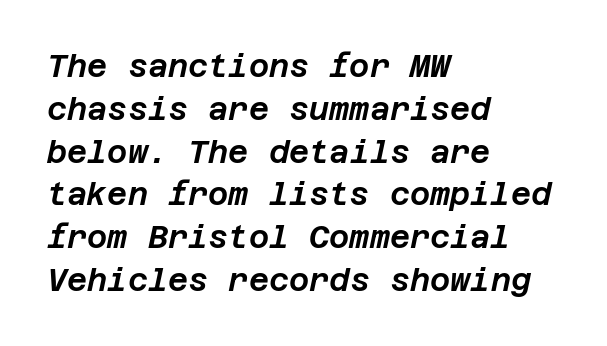
{"italic": "yes", "lean": "right", "slant_degrees": 12, "width": "normal", "stroke_contrast": "low", "x_height": "large", "underline": "no", "align": "left", "line_spacing": "normal", "line_spacing_ratio": 1.38, "letter_spacing": "normal", "letter_spacing_em": 0.0, "glyph_px": 31}
